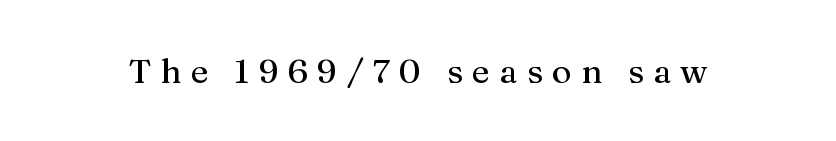
{"serif": "yes", "italic": "no", "width": "normal", "stroke_contrast": "medium", "x_height": "medium", "monospaced": "no", "underline": "no", "letter_spacing": "wide", "letter_spacing_em": 0.27, "glyph_px": 34}
